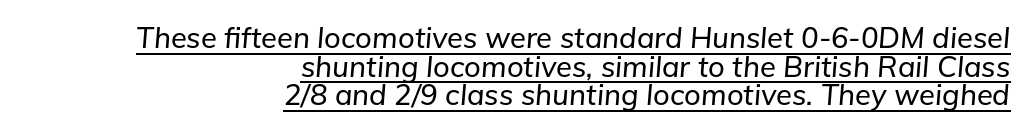
The image shows 29 px text type, italic (leaning right); set right-aligned, tight line spacing (0.99x), normal letter spacing, underlined; low stroke contrast and a medium x-height.
